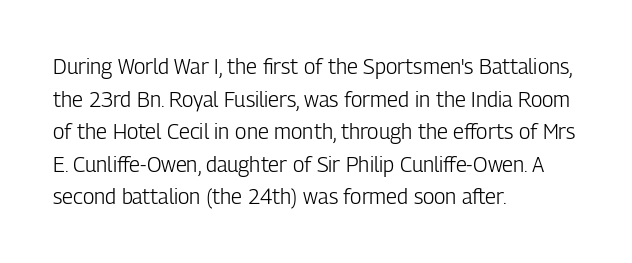
{"italic": "no", "bold": "no", "underline": "no", "align": "left", "line_spacing": "normal", "line_spacing_ratio": 1.55, "letter_spacing": "normal", "letter_spacing_em": 0.0, "glyph_px": 21}
